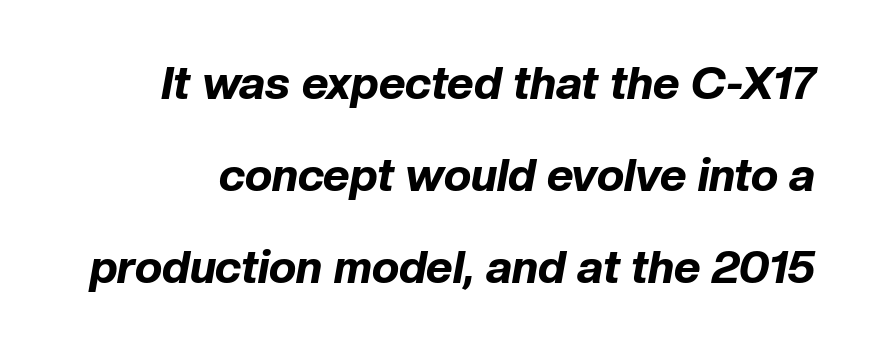
{"italic": "yes", "lean": "right", "slant_degrees": 10, "bold": "yes", "weight": "bold", "width": "normal", "stroke_contrast": "low", "x_height": "medium", "monospaced": "no", "underline": "no", "line_spacing": "loose", "line_spacing_ratio": 2.0, "letter_spacing": "normal", "letter_spacing_em": 0.0, "glyph_px": 46}
